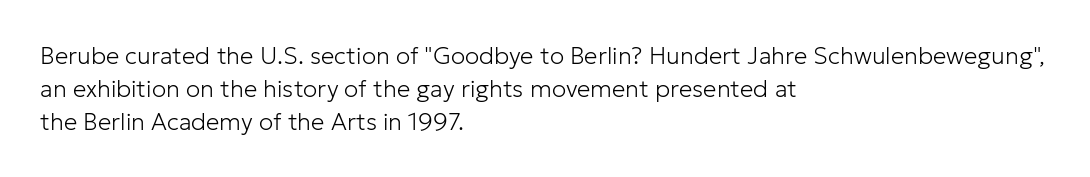
These lines stack with their left ends in a neat column. Letters rest on an invisible, unmarked baseline. The lines sit at an ordinary, default distance from one another. The type sits square on the baseline with zero lean. No letter is thick-stroked: the sample isn't bold. Default kerning and tracking; the words read as compact shapes.
